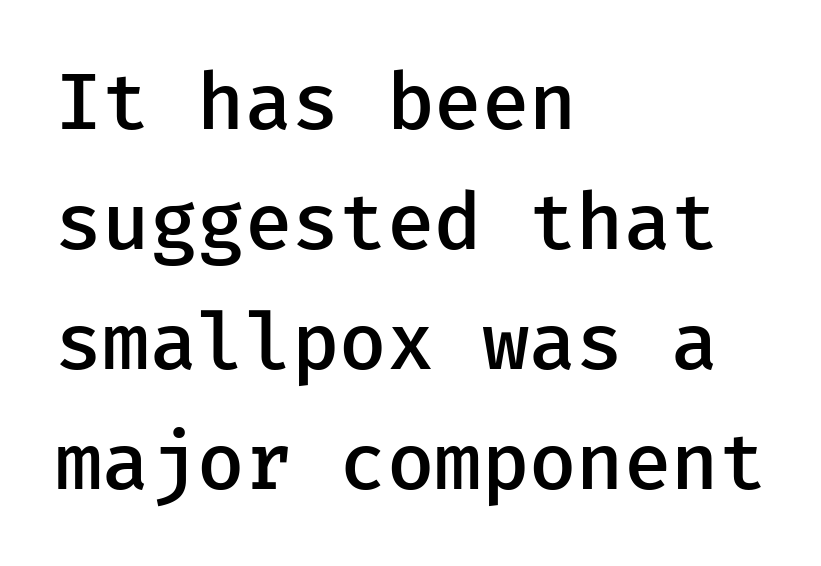
Is there much room between lines? A standard amount, neither cramped nor airy. Casual observation: everything's shoved over to the left. Posture: upright roman. Honestly, there is no underline to notice here at all.
